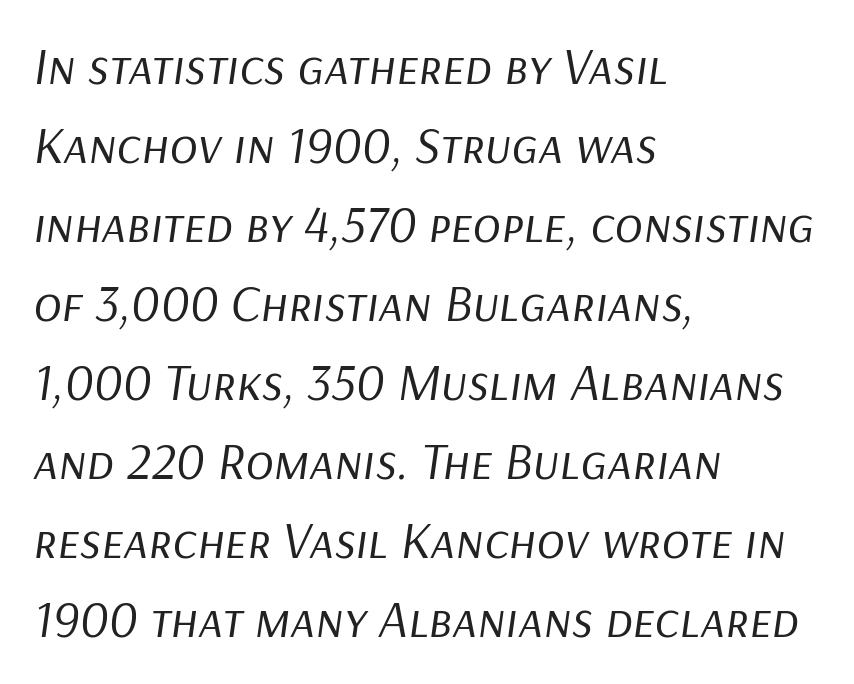
Q: Is the text bold? A: No.
Q: Is the text italic (slanted)? A: Yes, it leans right by about 9 degrees.
Q: Is the text underlined? A: No.
Q: How is the paragraph aligned? A: Left-aligned.
Q: Is the spacing between letters normal or unusually wide? A: Normal.
Q: Is the spacing between lines tight, normal or loose? A: Normal.
Q: Width (condensed, normal, or wide)? A: Normal.
Q: Stroke contrast? A: Low.
Q: x-height? A: Medium.
Q: Monospaced? A: No.
